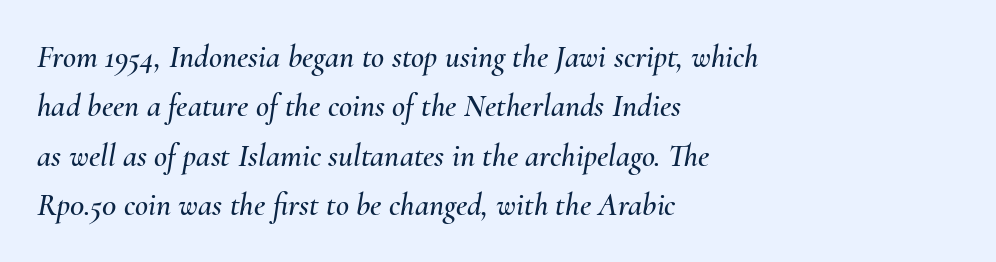
Q: Is the text italic (slanted)? A: Yes, it leans right by about 10 degrees.
Q: Is the text underlined? A: No.
Q: How is the paragraph aligned? A: Left-aligned.
Q: Is the spacing between letters normal or unusually wide? A: Normal.
Q: Is the spacing between lines tight, normal or loose? A: Normal.
Q: Width (condensed, normal, or wide)? A: Normal.
Q: Stroke contrast? A: Medium.
Q: x-height? A: Small.
Q: Monospaced? A: No.
